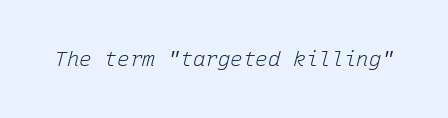
Looking at the ascenders, they clearly lean. The horizontal fit of the characters is conventional and even. The space directly below the letters is spotless. Ink coverage per letter is moderate at most.
